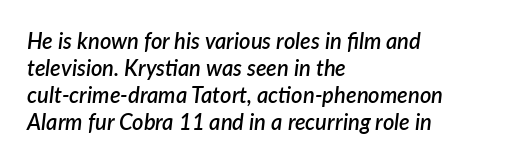
The image shows 22 px text type, italic (leaning right); set left-aligned, line spacing 1.22x, normal letter spacing, not underlined.
